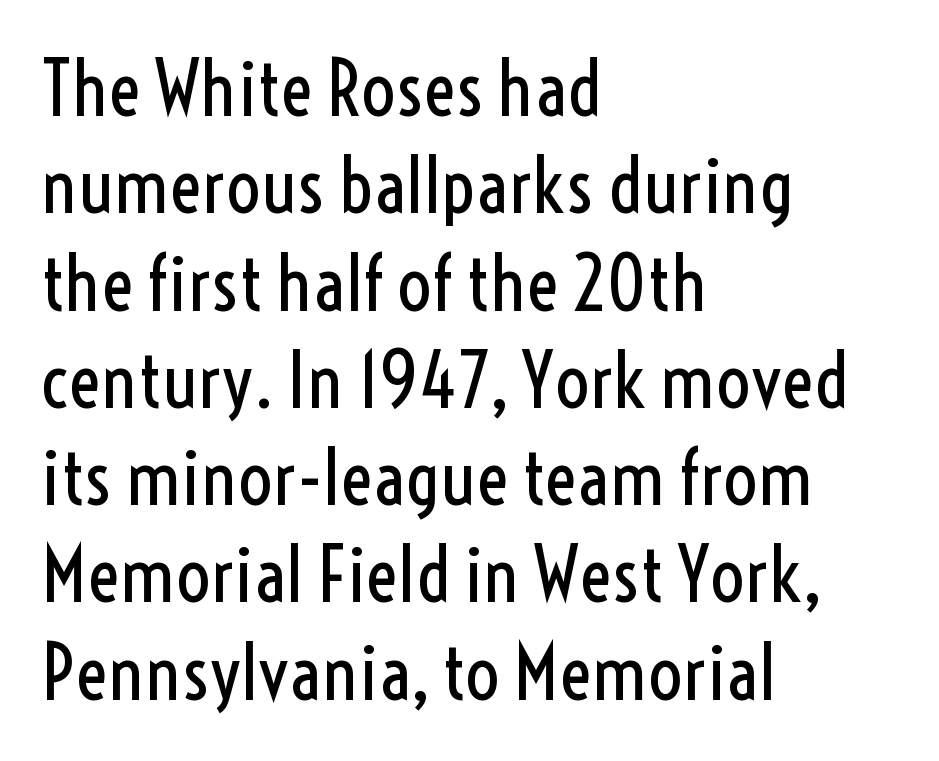
One-word summary of the alignment: left. The horizontal fit of the characters is conventional and even. The type sits square on the baseline with zero lean. This is sans-serif lettering, the kind often seen on screens and signage. The block of text has a typical density, with ordinary space between rows.
